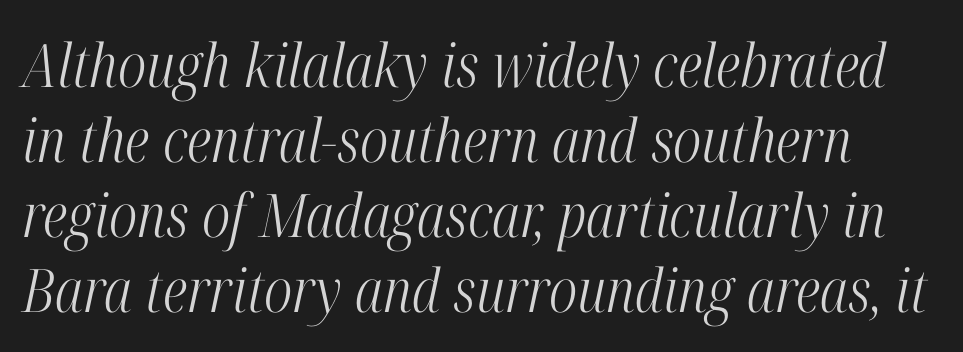
{"serif": "yes", "italic": "yes", "lean": "right", "slant_degrees": 12, "bold": "no", "weight": "light", "width": "condensed", "stroke_contrast": "high", "x_height": "medium", "monospaced": "no", "underline": "no", "line_spacing": "normal", "line_spacing_ratio": 1.25, "letter_spacing": "normal", "letter_spacing_em": 0.0, "glyph_px": 60}
